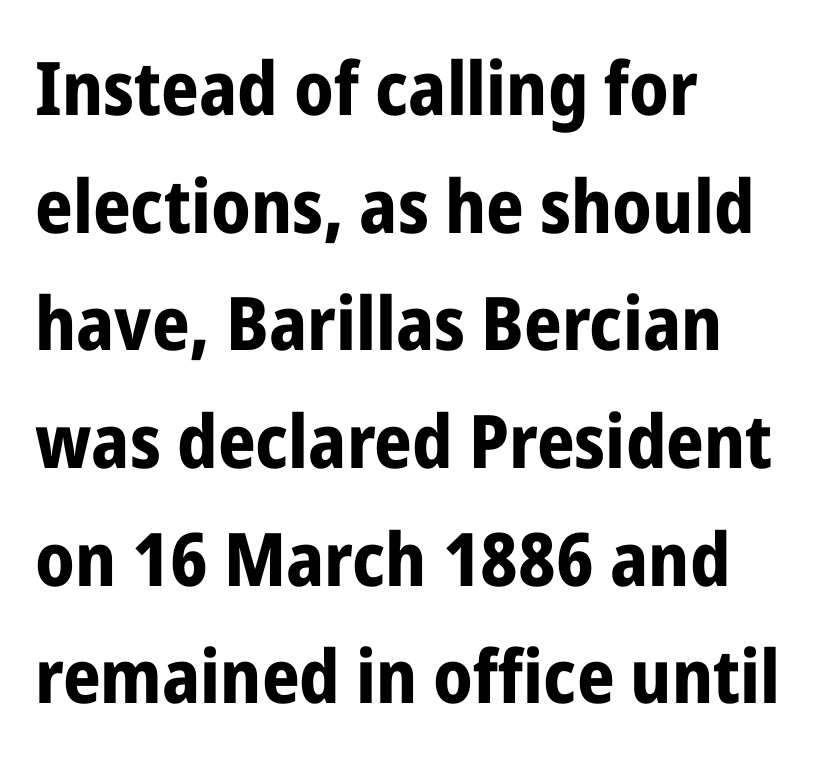
{"serif": "no", "italic": "no", "bold": "yes", "weight": "bold", "width": "condensed", "stroke_contrast": "low", "x_height": "medium", "monospaced": "no", "underline": "no", "align": "left", "line_spacing": "normal", "line_spacing_ratio": 1.59, "letter_spacing": "normal", "letter_spacing_em": 0.0, "glyph_px": 74}
